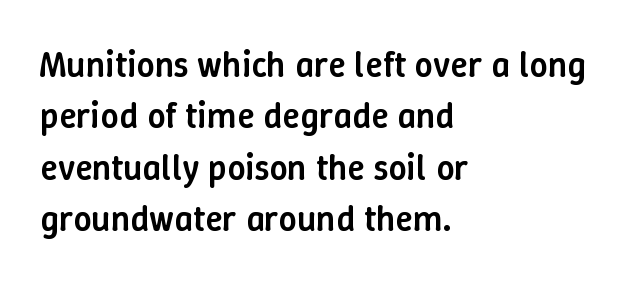
{"italic": "no", "bold": "semi", "weight": "semibold", "width": "normal", "stroke_contrast": "low", "x_height": "medium", "monospaced": "no", "underline": "no", "align": "left", "line_spacing": "normal", "line_spacing_ratio": 1.43, "letter_spacing": "normal", "letter_spacing_em": 0.0, "glyph_px": 36}
